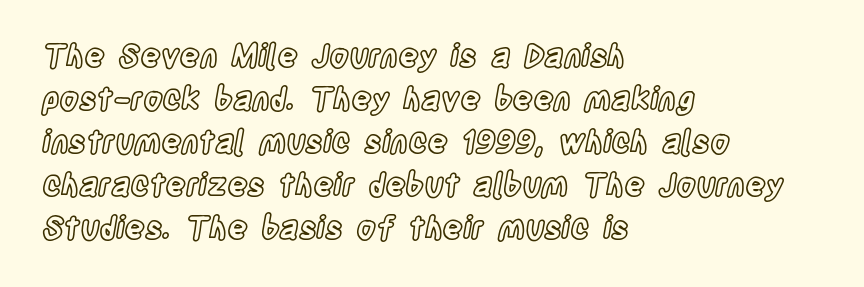
{"width": "condensed", "x_height": "large", "monospaced": "no", "underline": "no", "align": "left", "line_spacing": "normal", "line_spacing_ratio": 1.39, "letter_spacing": "normal", "letter_spacing_em": 0.0, "glyph_px": 31}
